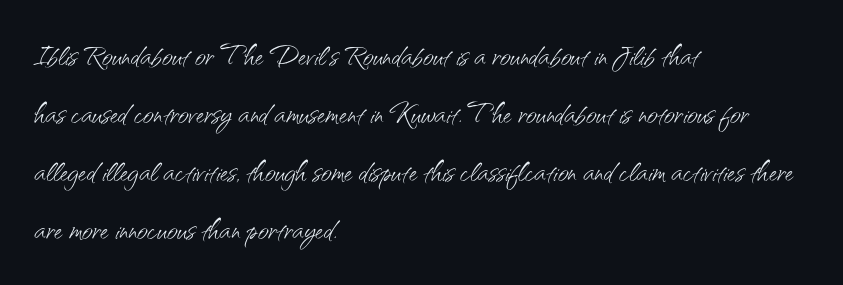
The image shows 37 px light sans-serif type; set left-aligned, normal line spacing (1.57x), normal letter spacing, not underlined; medium stroke contrast and a small x-height.
